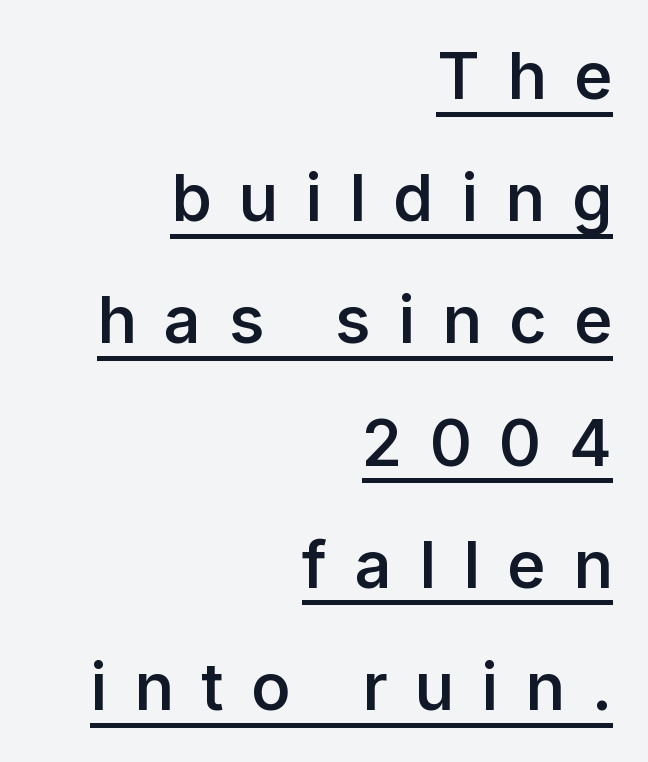
Characters follow at a spacing far wider than the type designer built in. Glance below the letters and you will spot a drawn line. Upright lettering throughout. Weight check: semibold — heavier than regular, not quite bold. Is this a sans? Yes — the strokes have no serifs.
